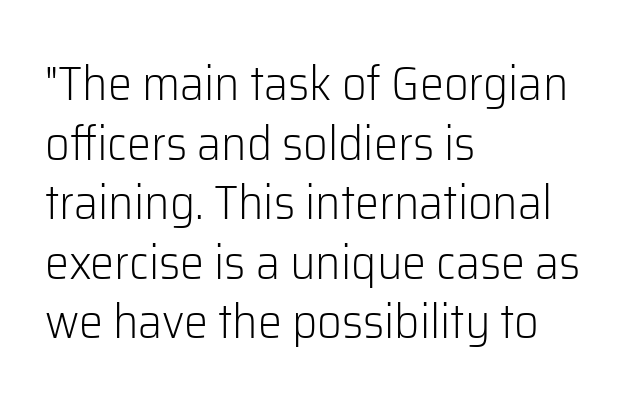
Compared with a centered layout, this one pins lines to the left instead. The line texture is even and compact thanks to regular tracking. You could not count columns in this text — the font is proportionally spaced. Clear beneath every line of the passage. The strokes are not fattened; the text isn't bold.
